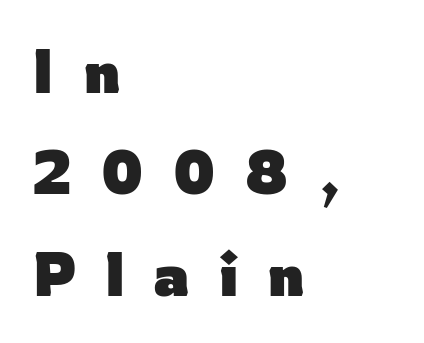
Q: Is the text bold? A: Yes.
Q: Is the text italic (slanted)? A: No, it is upright.
Q: Is the typeface a serif or a sans-serif typeface? A: Sans-serif.
Q: Is the text underlined? A: No.
Q: How is the paragraph aligned? A: Left-aligned.
Q: Is the spacing between letters normal or unusually wide? A: Unusually wide.
Q: Is the spacing between lines tight, normal or loose? A: Normal.
Q: Width (condensed, normal, or wide)? A: Normal.
Q: Stroke contrast? A: Low.
Q: x-height? A: Medium.
Q: Monospaced? A: No.
